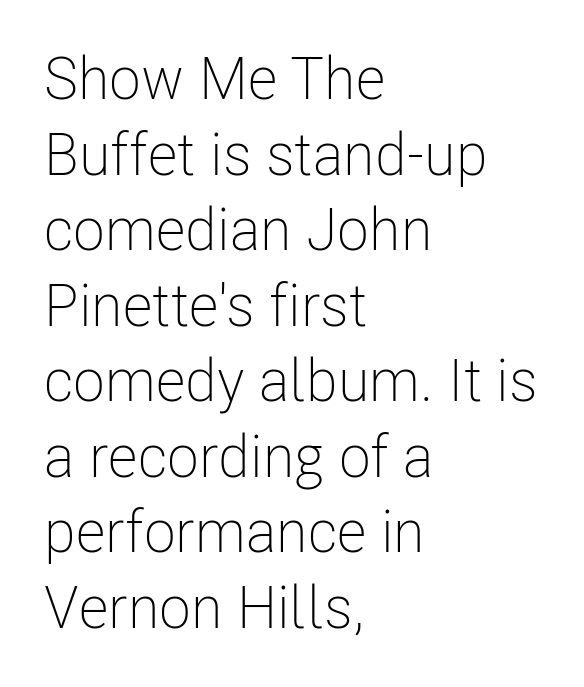
The image shows 59 px light, condensed sans-serif type, upright; set left-aligned, normal line spacing (1.28x), normal letter spacing, not underlined; low stroke contrast and a medium x-height.
